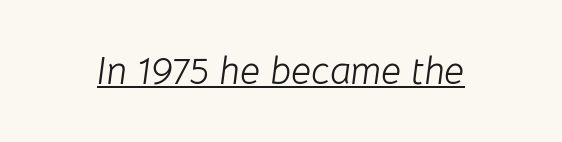
{"italic": "yes", "lean": "right", "slant_degrees": 8, "bold": "no", "weight": "light", "width": "normal", "stroke_contrast": "low", "x_height": "medium", "monospaced": "no", "underline": "yes", "letter_spacing": "normal", "letter_spacing_em": 0.0, "glyph_px": 39}
